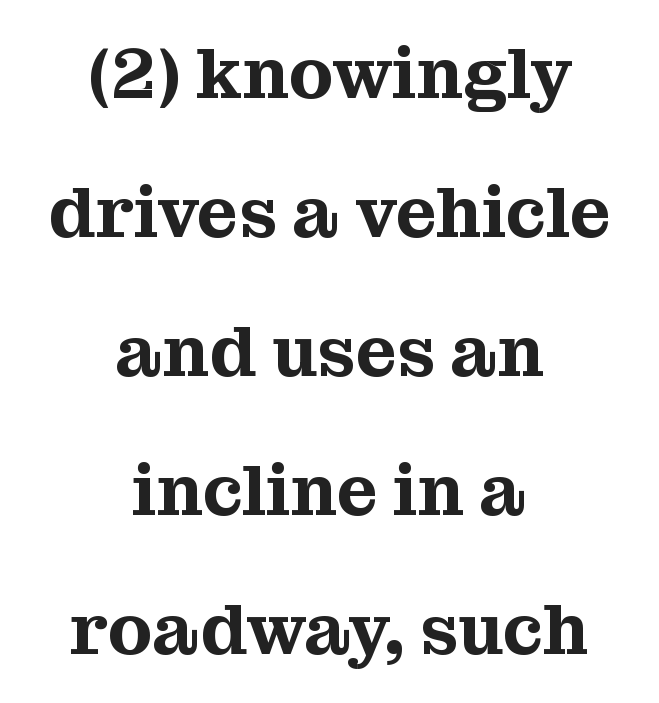
This sample trades compactness for vertical openness between lines. Has an underline been added? It has not. Every stem runs plumb, perpendicular to the baseline. The typesetter chose a symmetrical, centered arrangement here. Observe the ordinary spacing: letters are neighbours, not strangers.
